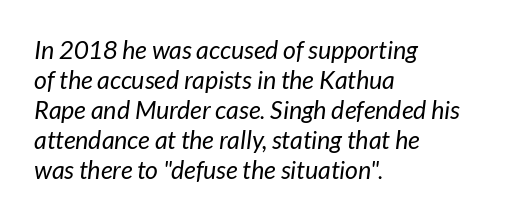
{"italic": "yes", "lean": "right", "slant_degrees": 7, "bold": "no", "underline": "no", "align": "left", "line_spacing_ratio": 1.2, "letter_spacing": "normal", "letter_spacing_em": 0.0, "glyph_px": 25}
